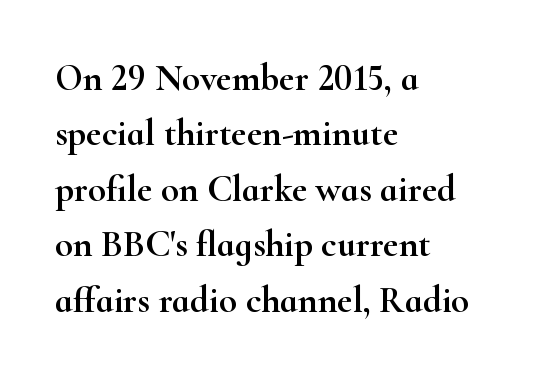
Q: Is the text italic (slanted)? A: No, it is upright.
Q: Is the typeface a serif or a sans-serif typeface? A: Serif.
Q: Is the text underlined? A: No.
Q: How is the paragraph aligned? A: Left-aligned.
Q: Is the spacing between letters normal or unusually wide? A: Normal.
Q: Is the spacing between lines tight, normal or loose? A: Normal.
Q: Width (condensed, normal, or wide)? A: Wide.
Q: Stroke contrast? A: High.
Q: x-height? A: Small.
Q: Monospaced? A: No.
